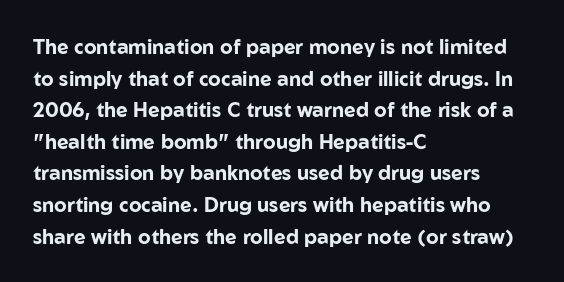
The image shows 20 px bold type, upright; set left-aligned, normal line spacing (1.58x), normal letter spacing, not underlined.
